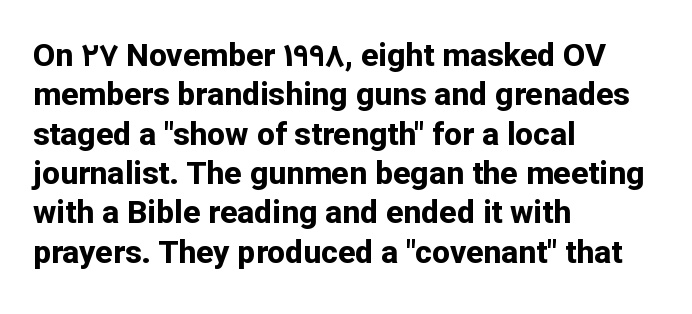
The image shows 32 px bold sans-serif type, upright; set left-aligned, line spacing 1.23x, normal letter spacing, not underlined; low stroke contrast and a medium x-height.
